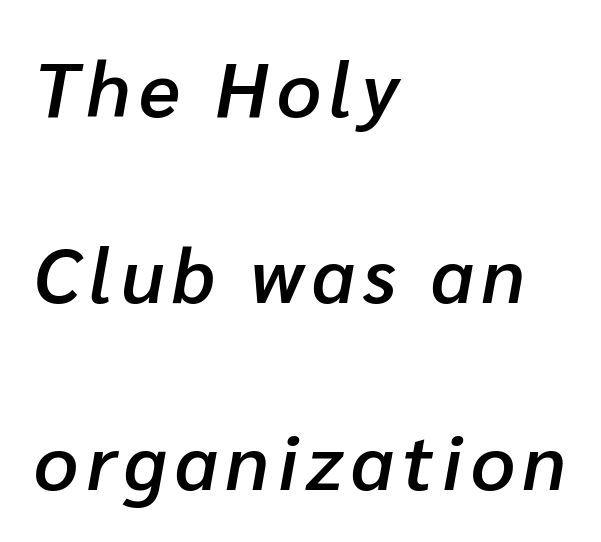
The image shows 77 px semibold type, italic (leaning right); set left-aligned, loose line spacing (2.42x), not underlined; low stroke contrast and a medium x-height.
